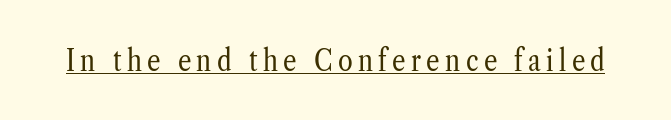
{"serif": "yes", "italic": "no", "bold": "no", "weight": "regular", "width": "condensed", "stroke_contrast": "low", "x_height": "medium", "monospaced": "no", "underline": "yes", "glyph_px": 30}
